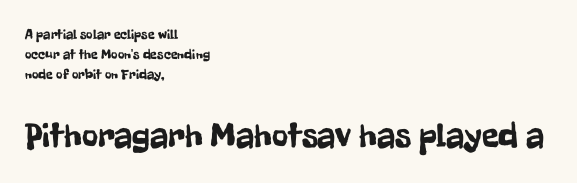
No extra tracking has been applied to these lines. Regarding leading, the lines here are spaced in the standard way. You could not count columns in this text — the font is proportionally spaced. Vertical strokes here are truly vertical. The characters display no serif detailing; their extremities are plain. In CSS terms this would be text-align: left.
